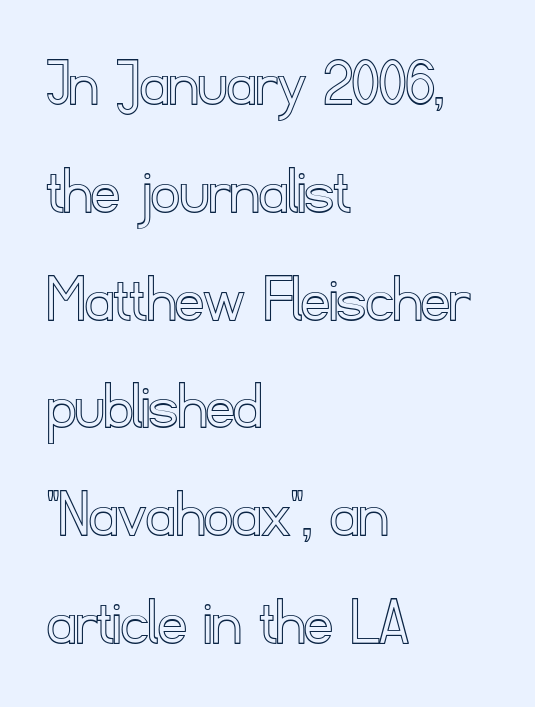
{"italic": "no", "width": "normal", "x_height": "small", "monospaced": "no", "underline": "no", "align": "left", "line_spacing": "normal", "line_spacing_ratio": 1.54, "letter_spacing": "normal", "letter_spacing_em": 0.0, "glyph_px": 70}
